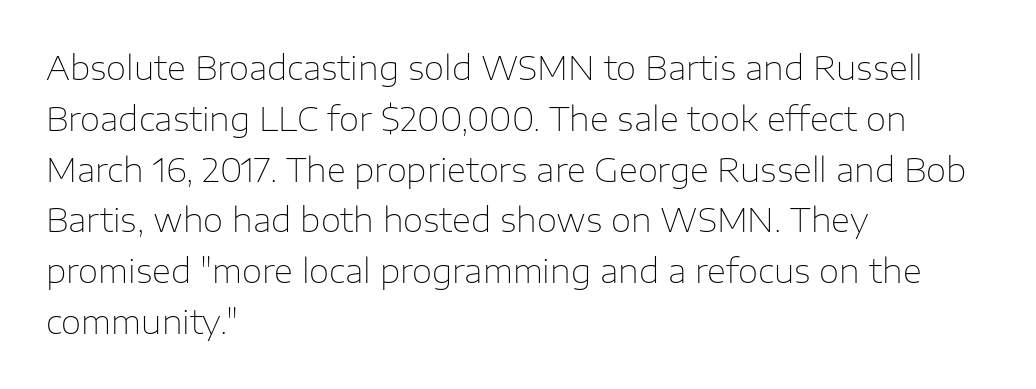
Q: Is the text bold? A: No.
Q: Is the text italic (slanted)? A: No, it is upright.
Q: Is the typeface a serif or a sans-serif typeface? A: Sans-serif.
Q: Is the text underlined? A: No.
Q: How is the paragraph aligned? A: Left-aligned.
Q: Is the spacing between letters normal or unusually wide? A: Normal.
Q: Is the spacing between lines tight, normal or loose? A: Normal.
Q: Width (condensed, normal, or wide)? A: Normal.
Q: Stroke contrast? A: Low.
Q: x-height? A: Medium.
Q: Monospaced? A: No.
